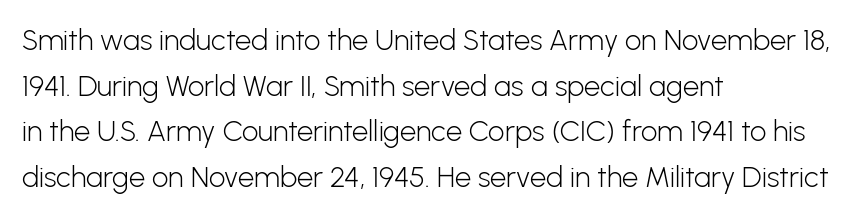
The image shows 29 px light sans-serif type, upright; set left-aligned, normal line spacing (1.57x), normal letter spacing, not underlined; low stroke contrast and a medium x-height.
